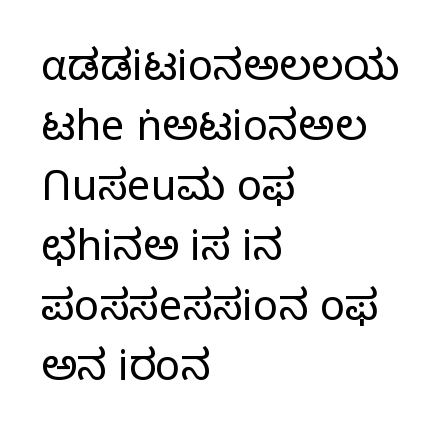
Q: Is the text bold? A: No.
Q: Is the text italic (slanted)? A: No, it is upright.
Q: Is the typeface a serif or a sans-serif typeface? A: Sans-serif.
Q: Is the text underlined? A: No.
Q: How is the paragraph aligned? A: Left-aligned.
Q: Is the spacing between letters normal or unusually wide? A: Normal.
Q: Is the spacing between lines tight, normal or loose? A: Normal.
Q: Width (condensed, normal, or wide)? A: Normal.
Q: Stroke contrast? A: Low.
Q: x-height? A: Medium.
Q: Monospaced? A: No.
